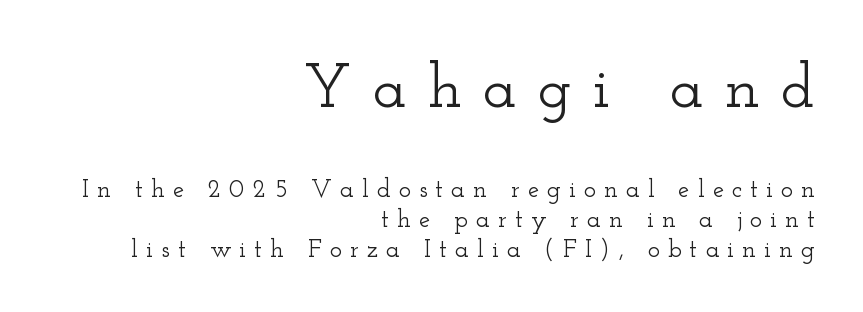
Glyph-to-glyph distance is far greater than everyday printed text. Clear beneath every line of the passage. Rendered with straight, roman letterforms. Caption: multi-line text, flush right, ragged left.
